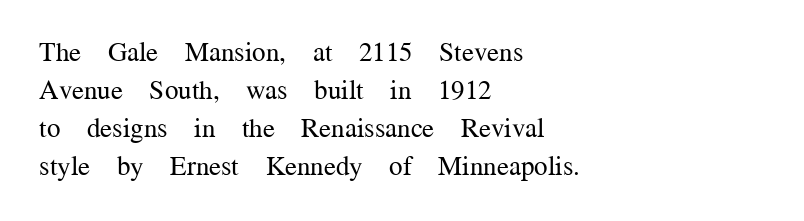
The image shows 27 px text type, upright; set left-aligned, normal line spacing (1.41x), normal letter spacing, not underlined.
